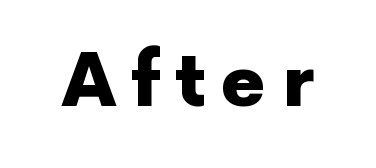
This rendering widens character spacing well past its baseline value. This is sans-serif lettering, the kind often seen on screens and signage. Notice how the stems are strictly vertical — no italics here. Strong, thick strokes mark this as bold type. Character widths vary here, with narrow letters taking less room than wide ones.
